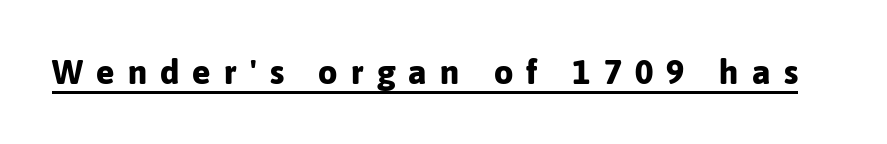
Q: Is the text bold? A: Yes.
Q: Is the text italic (slanted)? A: No, it is upright.
Q: Is the typeface a serif or a sans-serif typeface? A: Sans-serif.
Q: Is the text underlined? A: Yes.
Q: Is the spacing between letters normal or unusually wide? A: Unusually wide.
Q: Width (condensed, normal, or wide)? A: Normal.
Q: Stroke contrast? A: Low.
Q: x-height? A: Medium.
Q: Monospaced? A: No.
